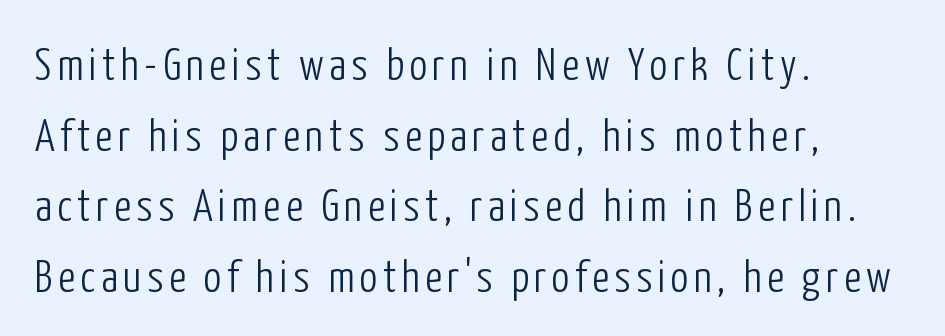
This reads as an unemphasized weight, regular at the heaviest. Descenders hang freely into open space. Looks like regular typesetting: each glyph gets only the width it needs. These lines were composed using upright roman letters. Normally led — the rows are evenly, conventionally spaced. This rendering employs a face without finishing strokes, i.e., a sans-serif.
